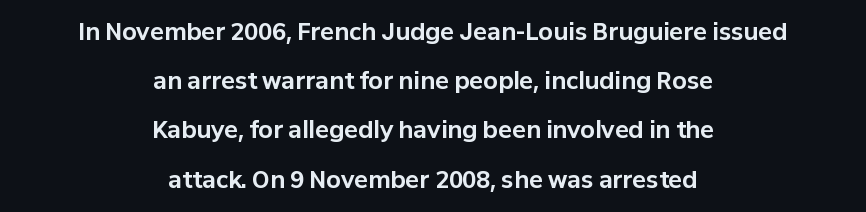
The image shows 23 px bold type, upright; set centered, loose line spacing (2.14x), normal letter spacing, not underlined.
